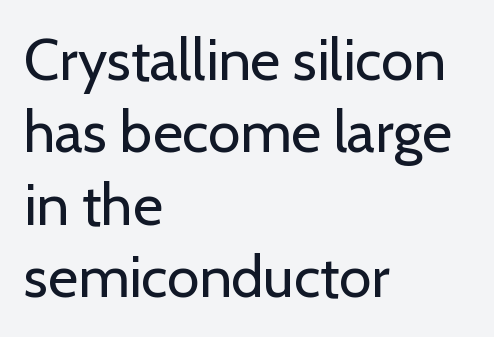
Is this a sans? Yes — the strokes have no serifs. Do the letters lean? They stand straight. Standard letterfit; no display-style spreading of the glyphs. Think of a printed novel: that variable character pitch is what you see here. The lines are quadded left.
